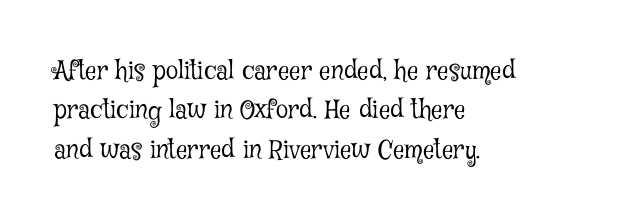
This block has exactly the height ordinary leading produces. Heft: none added — not bold. The face used here is rendered with its standard letterfit. Horizontally, the lines are justified to the leading edge only.
